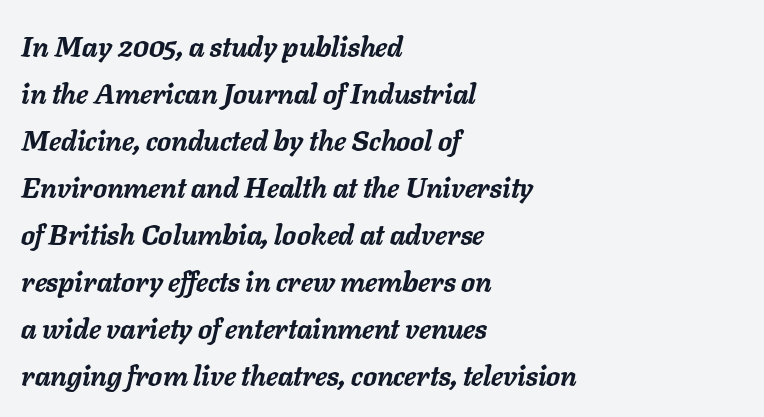
{"italic": "yes", "lean": "right", "slant_degrees": 11, "bold": "yes", "weight": "semibold", "width": "normal", "stroke_contrast": "low", "x_height": "medium", "monospaced": "no", "underline": "no", "align": "left", "line_spacing": "normal", "line_spacing_ratio": 1.68, "letter_spacing": "normal", "letter_spacing_em": 0.0, "glyph_px": 28}
